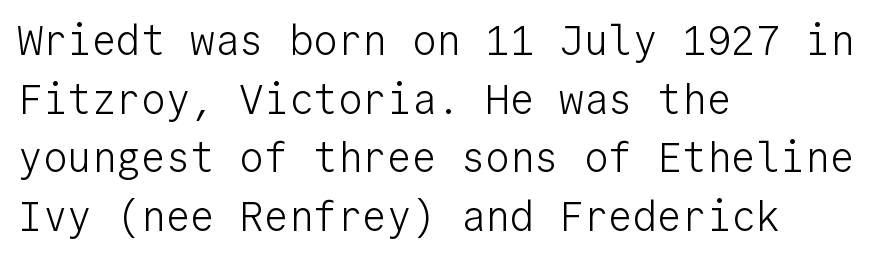
The image shows 41 px light sans-serif type, upright, monospaced; set left-aligned, normal line spacing (1.43x), normal letter spacing, not underlined; low stroke contrast and a medium x-height.
